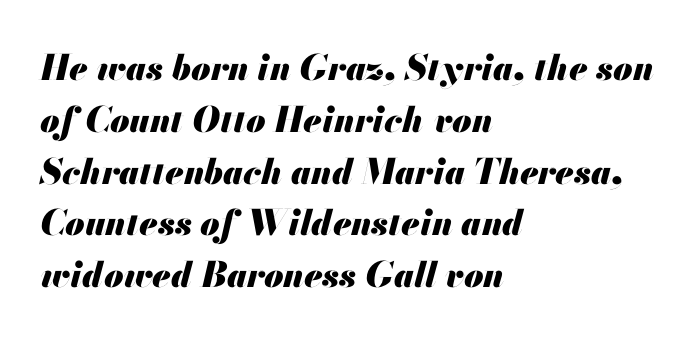
Check under the words: just untouched page. Nobody touched the tracking dial on this one. The block of text has a typical density, with ordinary space between rows. The sample has been set heavy, in full bold. Note the varied advance widths — an 'i' is clearly narrower than an 'm'. Italic: yes, the glyphs are oblique.
